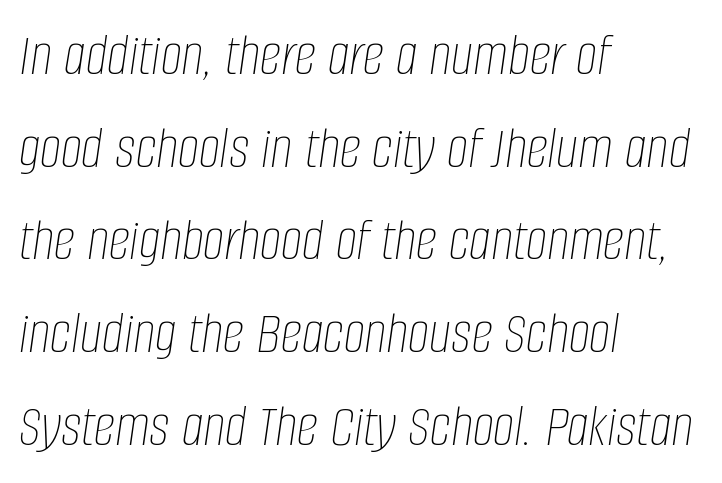
Q: Is the text bold? A: No.
Q: Is the text italic (slanted)? A: Yes, it leans right by about 8 degrees.
Q: Is the text underlined? A: No.
Q: How is the paragraph aligned? A: Left-aligned.
Q: Is the spacing between letters normal or unusually wide? A: Normal.
Q: Is the spacing between lines tight, normal or loose? A: Normal.
Q: Width (condensed, normal, or wide)? A: Condensed.
Q: Stroke contrast? A: Low.
Q: x-height? A: Large.
Q: Monospaced? A: No.
